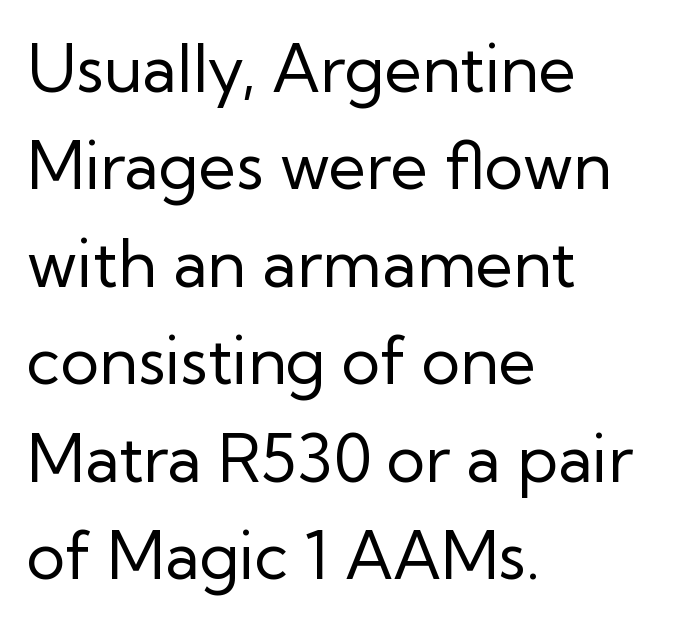
Q: Is the text bold? A: No.
Q: Is the text italic (slanted)? A: No, it is upright.
Q: Is the typeface a serif or a sans-serif typeface? A: Sans-serif.
Q: Is the text underlined? A: No.
Q: How is the paragraph aligned? A: Left-aligned.
Q: Is the spacing between letters normal or unusually wide? A: Normal.
Q: Is the spacing between lines tight, normal or loose? A: Normal.
Q: Width (condensed, normal, or wide)? A: Normal.
Q: Stroke contrast? A: Low.
Q: x-height? A: Medium.
Q: Monospaced? A: No.
